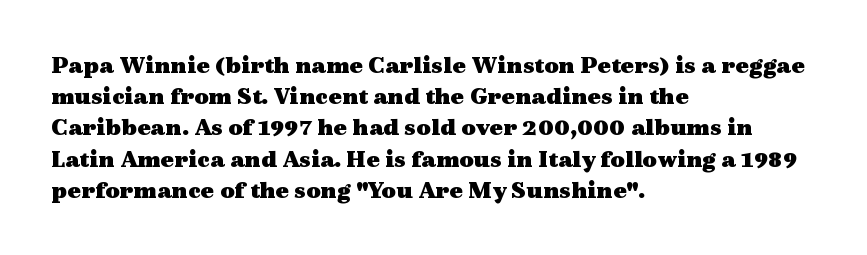
{"italic": "no", "bold": "yes", "underline": "no", "align": "left", "line_spacing": "normal", "line_spacing_ratio": 1.25, "letter_spacing": "normal", "letter_spacing_em": 0.0, "glyph_px": 25}
